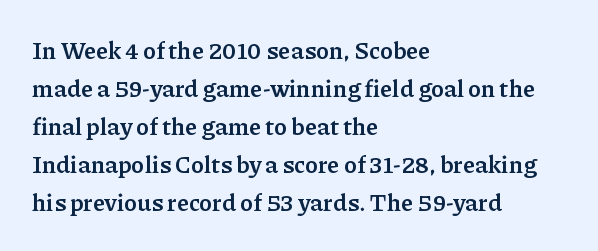
The space between consecutive lines is moderate. Alignment: flush left. The passage shown is not underscored anywhere. The type is set solid horizontally, with unmodified tracking. The characters look thick and weighty, a clear bold. Unlike italic type, these characters show no tilt at all.
